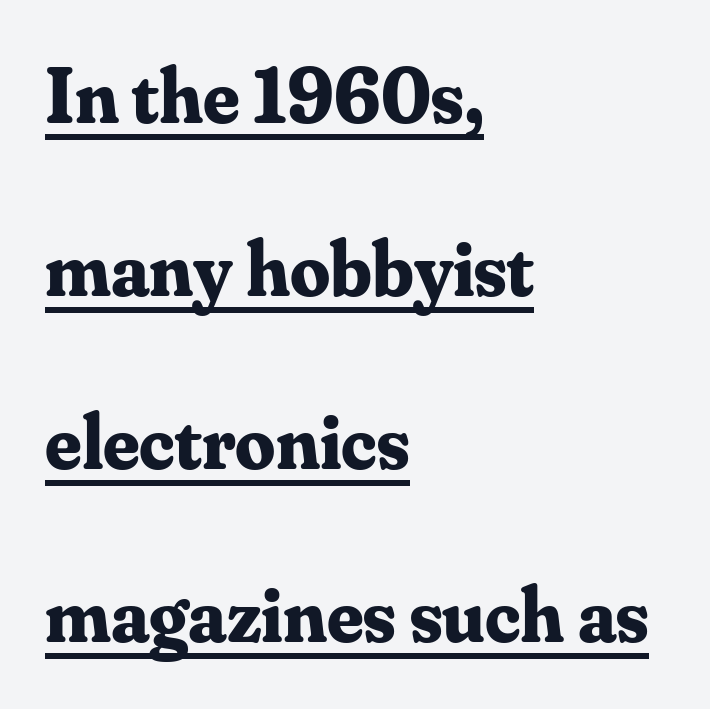
Q: Is the text bold? A: Yes.
Q: Is the text italic (slanted)? A: No, it is upright.
Q: Is the typeface a serif or a sans-serif typeface? A: Serif.
Q: Is the text underlined? A: Yes.
Q: How is the paragraph aligned? A: Left-aligned.
Q: Is the spacing between letters normal or unusually wide? A: Normal.
Q: Is the spacing between lines tight, normal or loose? A: Loose.
Q: Width (condensed, normal, or wide)? A: Normal.
Q: Stroke contrast? A: Medium.
Q: x-height? A: Small.
Q: Monospaced? A: No.
